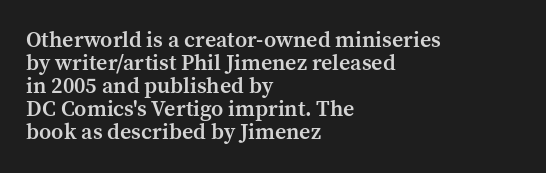
Q: Is the text bold? A: Semi-bold.
Q: Is the text italic (slanted)? A: No, it is upright.
Q: Is the text underlined? A: No.
Q: How is the paragraph aligned? A: Left-aligned.
Q: Is the spacing between letters normal or unusually wide? A: Normal.
Q: Is the spacing between lines tight, normal or loose? A: Tight.
